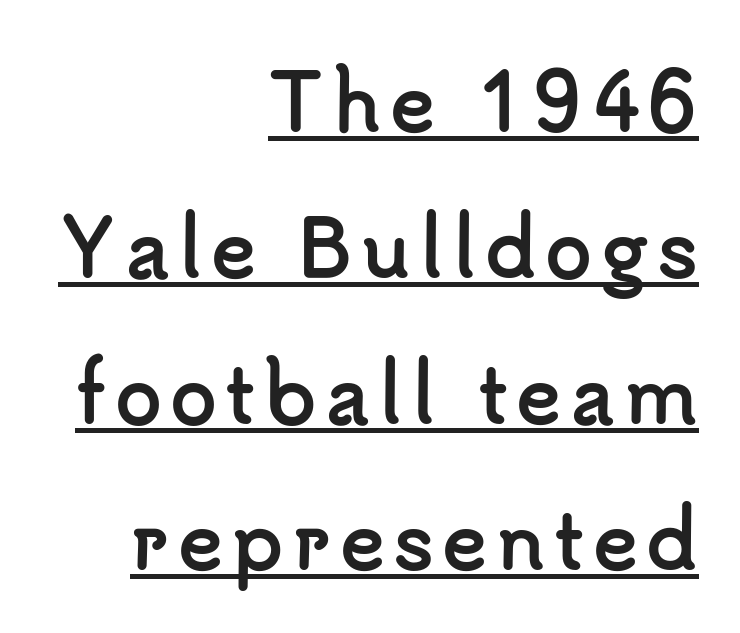
Q: Is the text bold? A: Yes.
Q: Is the text italic (slanted)? A: No, it is upright.
Q: Is the typeface a serif or a sans-serif typeface? A: Sans-serif.
Q: Is the text underlined? A: Yes.
Q: How is the paragraph aligned? A: Right-aligned.
Q: Is the spacing between lines tight, normal or loose? A: Loose.
Q: Width (condensed, normal, or wide)? A: Normal.
Q: Stroke contrast? A: Low.
Q: x-height? A: Small.
Q: Monospaced? A: No.
